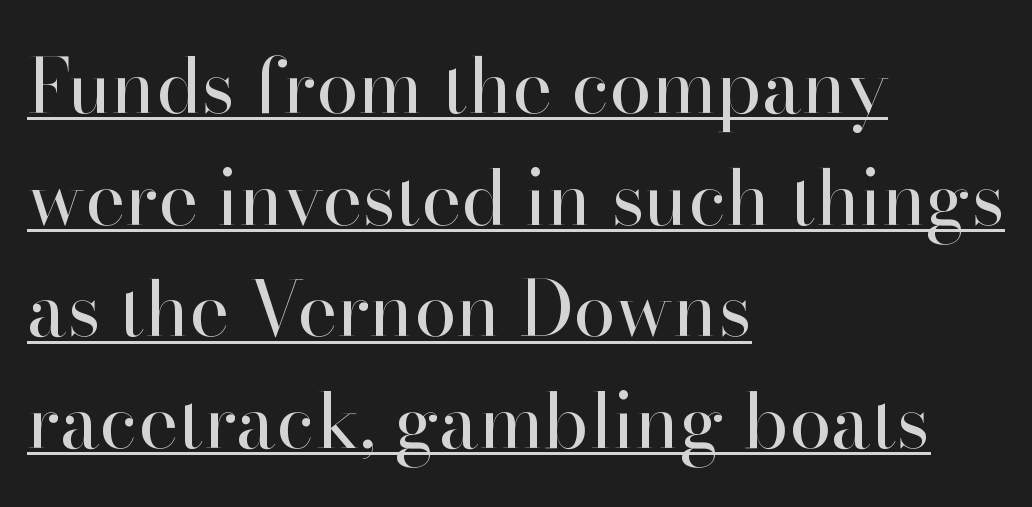
{"serif": "yes", "italic": "no", "bold": "no", "weight": "regular", "width": "normal", "stroke_contrast": "high", "x_height": "small", "monospaced": "no", "underline": "yes", "align": "left", "line_spacing": "normal", "line_spacing_ratio": 1.47, "letter_spacing": "normal", "letter_spacing_em": 0.0, "glyph_px": 76}
